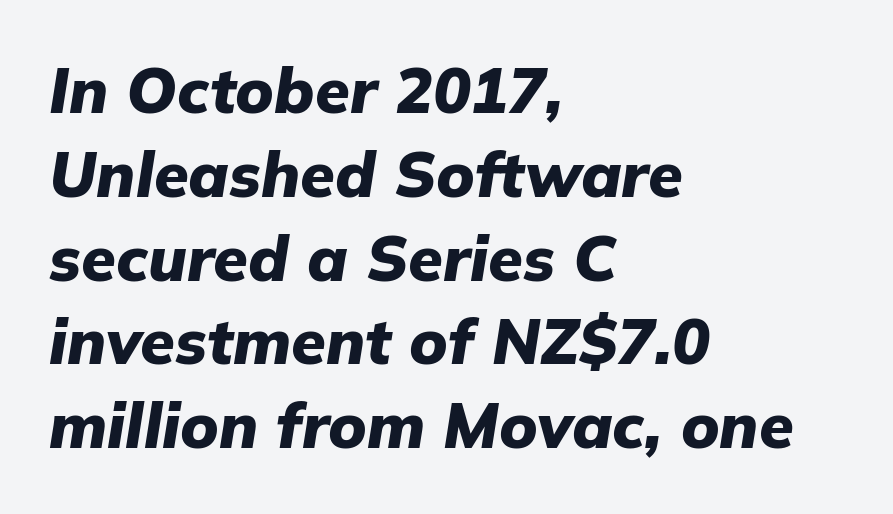
The image shows 63 px heavy type, italic (leaning right); set left-aligned, normal line spacing (1.33x), normal letter spacing, not underlined; low stroke contrast and a medium x-height.
